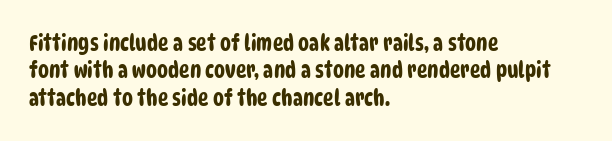
{"underline": "no", "align": "left", "line_spacing": "normal", "line_spacing_ratio": 1.25, "letter_spacing": "normal", "letter_spacing_em": 0.0, "glyph_px": 22}
